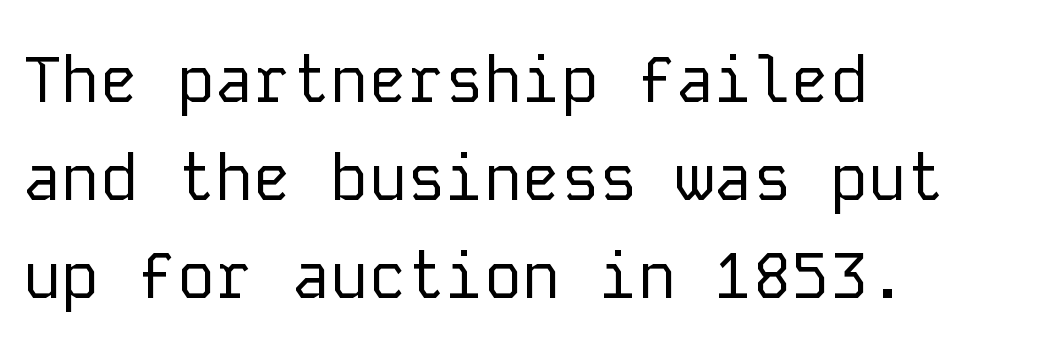
{"serif": "no", "italic": "no", "bold": "no", "weight": "regular", "width": "normal", "stroke_contrast": "low", "x_height": "medium", "monospaced": "yes", "underline": "no", "align": "left", "line_spacing": "normal", "line_spacing_ratio": 1.53, "letter_spacing": "normal", "letter_spacing_em": 0.0, "glyph_px": 64}
